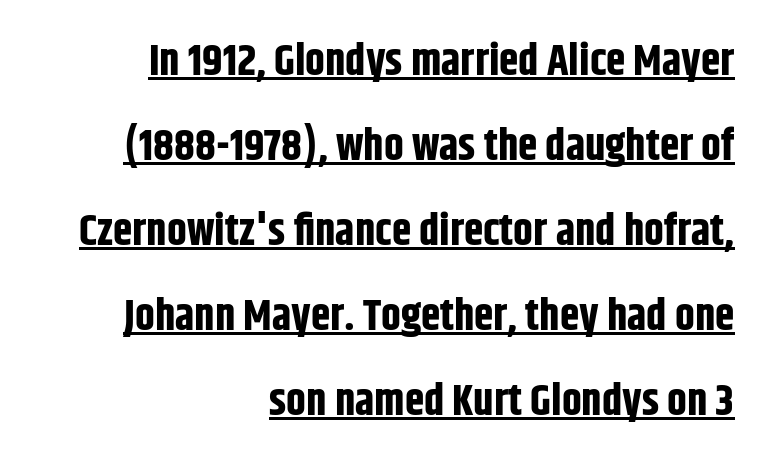
{"serif": "no", "italic": "no", "bold": "yes", "weight": "bold", "width": "condensed", "stroke_contrast": "low", "x_height": "large", "monospaced": "no", "underline": "yes", "align": "right", "line_spacing": "loose", "line_spacing_ratio": 1.93, "letter_spacing": "normal", "letter_spacing_em": 0.0, "glyph_px": 44}
